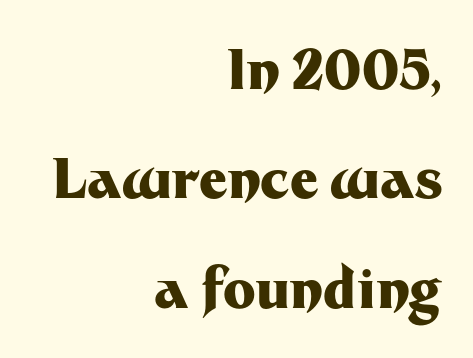
Q: Is the text bold? A: Yes.
Q: Is the text italic (slanted)? A: No, it is upright.
Q: Is the typeface a serif or a sans-serif typeface? A: Sans-serif.
Q: Is the text underlined? A: No.
Q: How is the paragraph aligned? A: Right-aligned.
Q: Is the spacing between letters normal or unusually wide? A: Normal.
Q: Is the spacing between lines tight, normal or loose? A: Loose.
Q: Width (condensed, normal, or wide)? A: Normal.
Q: Stroke contrast? A: Medium.
Q: x-height? A: Medium.
Q: Monospaced? A: No.
